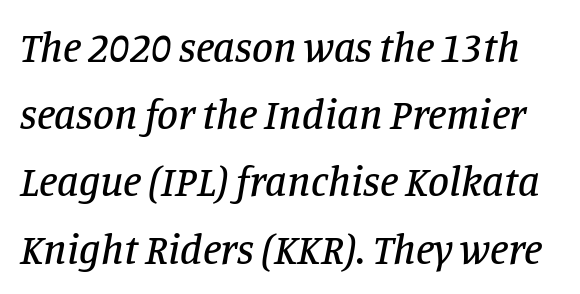
The image shows 42 px serif type, italic (leaning right); set normal line spacing (1.6x), normal letter spacing, not underlined; low stroke contrast and a large x-height.
